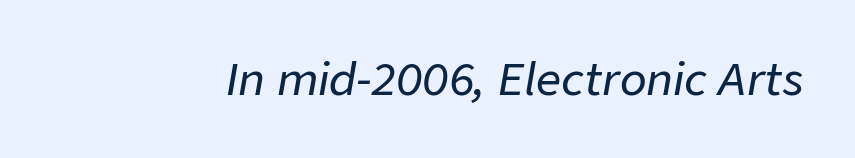
Character widths vary here, with narrow letters taking less room than wide ones. Honestly, there is no underline to notice here at all. Inter-character spacing is left at the font's built-in metrics. The whole block is typeset with a tilt.
